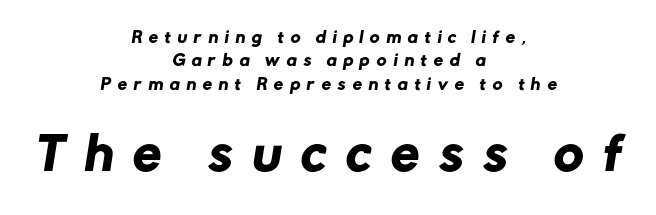
{"serif": "no", "width": "normal", "stroke_contrast": "low", "x_height": "medium", "monospaced": "no", "underline": "no", "align": "center", "line_spacing": "normal", "line_spacing_ratio": 1.56, "letter_spacing": "wide", "letter_spacing_em": 0.45, "larger_block": "second", "size_ratio": 3.0, "glyph_px": 45}
